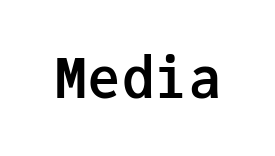
Characters follow at the spacing the type designer built in. Type style note: lacks serifs. Strong, thick strokes mark this as bold type. Is there any slant? The stems are plumb. The specimen omits any rule beneath the text block's lines.
